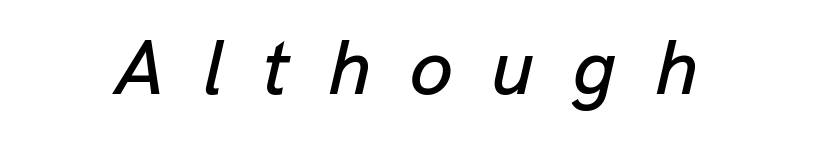
Q: Is the text italic (slanted)? A: Yes, it leans right by about 13 degrees.
Q: Is the text underlined? A: No.
Q: Is the spacing between letters normal or unusually wide? A: Unusually wide.
Q: Width (condensed, normal, or wide)? A: Normal.
Q: Stroke contrast? A: Low.
Q: x-height? A: Medium.
Q: Monospaced? A: No.
